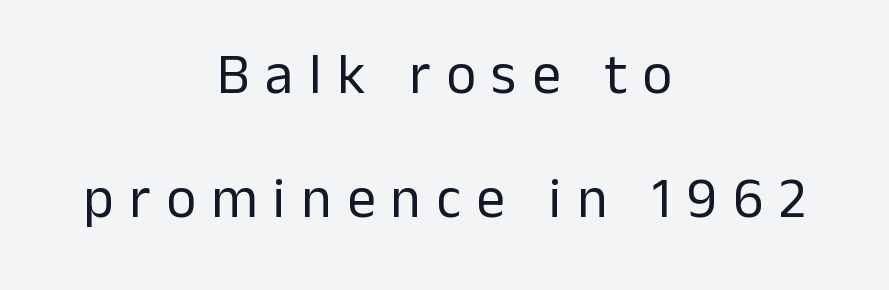
{"serif": "no", "italic": "no", "bold": "no", "weight": "regular", "width": "normal", "stroke_contrast": "low", "x_height": "medium", "monospaced": "no", "underline": "no", "align": "center", "line_spacing": "loose", "line_spacing_ratio": 2.17, "letter_spacing": "wide", "letter_spacing_em": 0.27, "glyph_px": 57}
